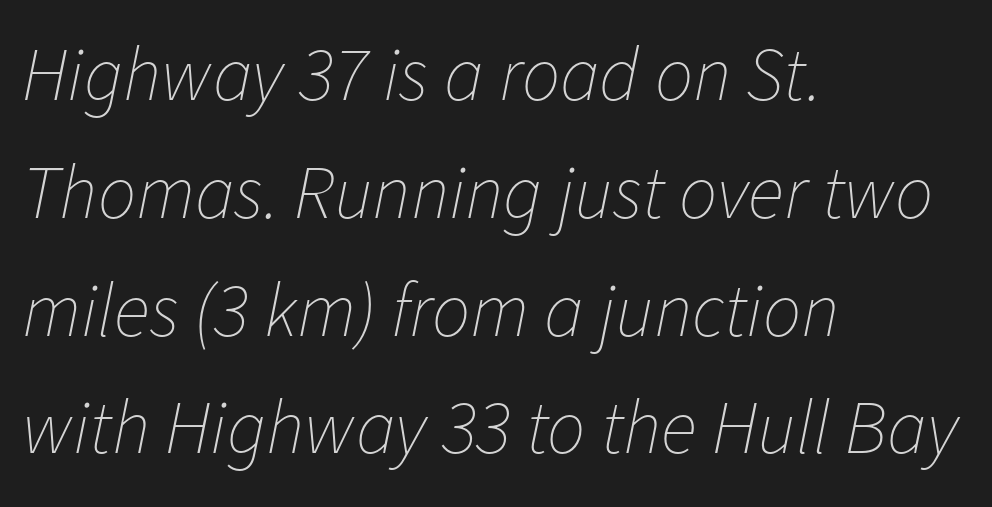
The image shows 76 px thin type, italic (leaning right); set left-aligned, normal line spacing (1.55x), normal letter spacing, not underlined; low stroke contrast and a medium x-height.
